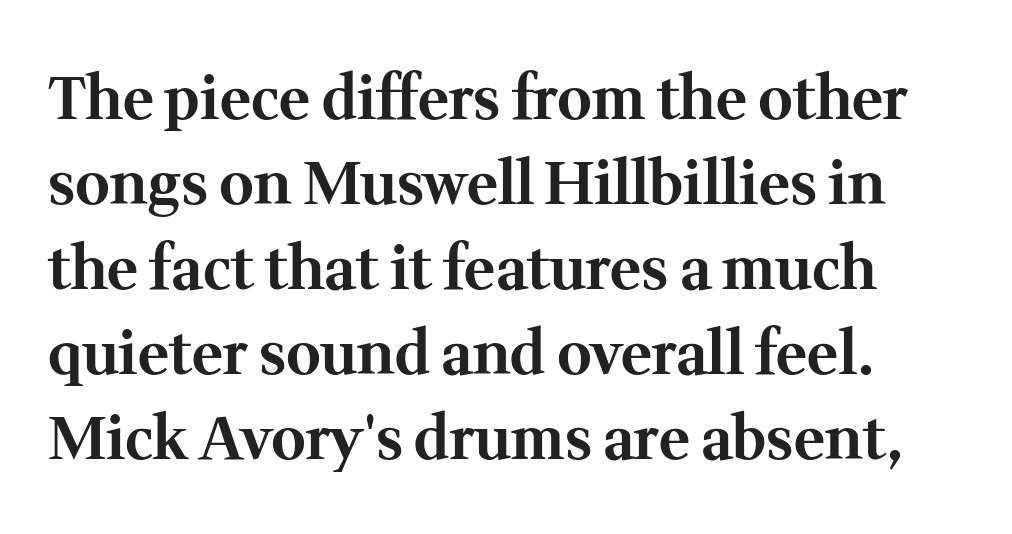
The image shows 59 px bold serif type, upright; set normal line spacing (1.44x), normal letter spacing, not underlined; medium stroke contrast and a medium x-height.
